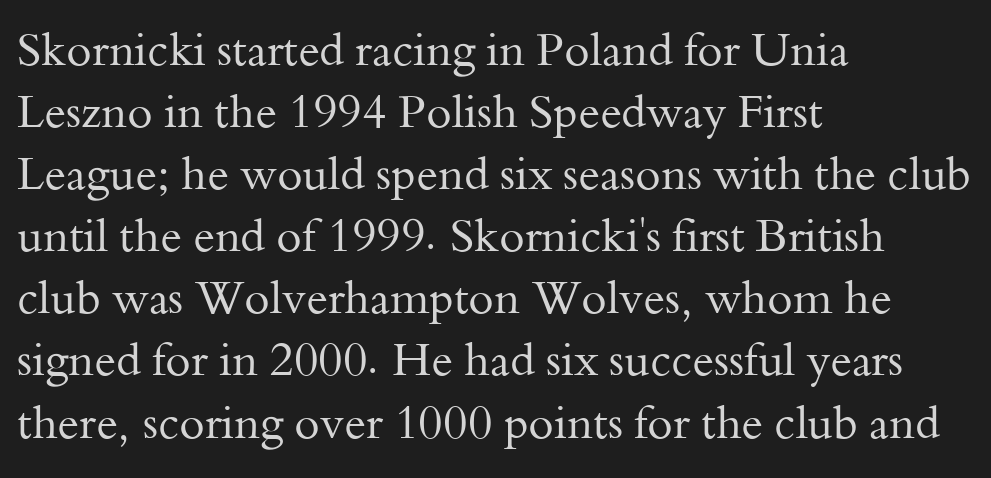
The image shows 46 px regular-weight serif type, upright; set left-aligned, normal line spacing (1.35x), normal letter spacing, not underlined; medium stroke contrast and a small x-height.
